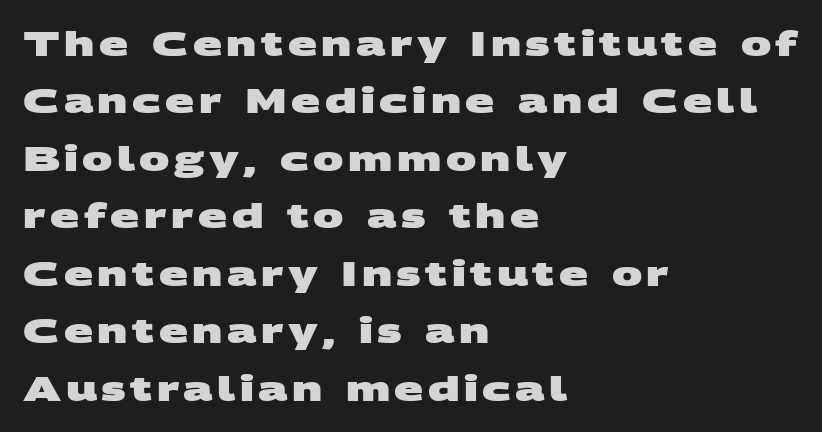
{"serif": "no", "bold": "yes", "weight": "heavy", "width": "wide", "stroke_contrast": "medium", "x_height": "large", "monospaced": "no", "underline": "no", "align": "left", "line_spacing": "normal", "line_spacing_ratio": 1.69, "glyph_px": 34}
